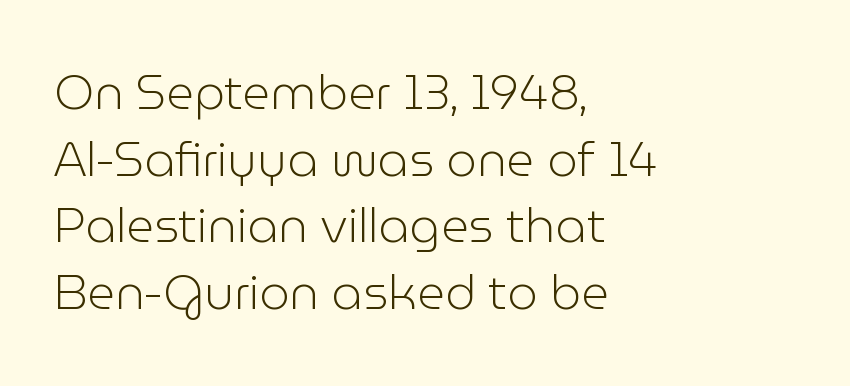
Examine the stroke ends and you'll find no serifs. Notice how the stems are strictly vertical — no italics here. The zone under the glyphs is completely vacant. The strokes are not fattened; the text isn't bold. The rendering anchors every line to the left-hand side.
